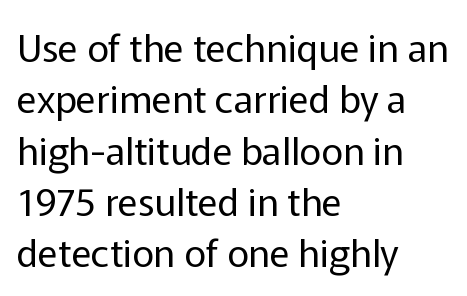
This rendering leaves character spacing at its baseline value. The compositor pushed each line to the left boundary. A sans-serif font was chosen for this passage. Unmarked baselines from the first word to the last. The strokes carry an ordinary text weight at most. Rows of type keep a routine distance in the vertical direction.
